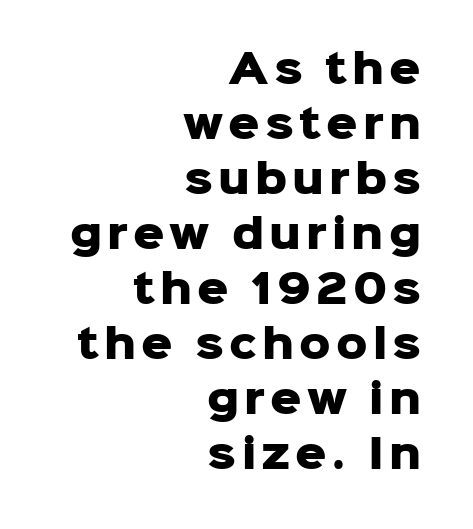
Q: Is the text bold? A: Yes.
Q: Is the text italic (slanted)? A: No, it is upright.
Q: Is the typeface a serif or a sans-serif typeface? A: Sans-serif.
Q: Is the text underlined? A: No.
Q: How is the paragraph aligned? A: Right-aligned.
Q: Is the spacing between lines tight, normal or loose? A: Normal.
Q: Width (condensed, normal, or wide)? A: Normal.
Q: Stroke contrast? A: Low.
Q: x-height? A: Medium.
Q: Monospaced? A: No.
